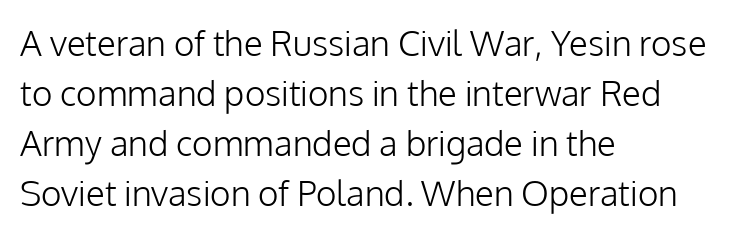
Q: Is the text bold? A: No.
Q: Is the text italic (slanted)? A: No, it is upright.
Q: Is the typeface a serif or a sans-serif typeface? A: Sans-serif.
Q: Is the text underlined? A: No.
Q: How is the paragraph aligned? A: Left-aligned.
Q: Is the spacing between letters normal or unusually wide? A: Normal.
Q: Is the spacing between lines tight, normal or loose? A: Normal.
Q: Width (condensed, normal, or wide)? A: Normal.
Q: Stroke contrast? A: Low.
Q: x-height? A: Medium.
Q: Monospaced? A: No.
